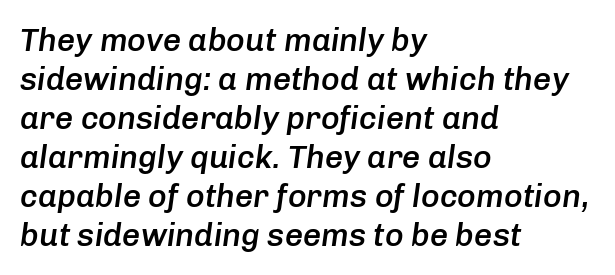
{"italic": "yes", "lean": "right", "slant_degrees": 8, "bold": "semi", "weight": "semibold", "width": "normal", "stroke_contrast": "low", "x_height": "medium", "monospaced": "no", "underline": "no", "align": "left", "line_spacing_ratio": 1.22, "letter_spacing": "normal", "letter_spacing_em": 0.0, "glyph_px": 32}
